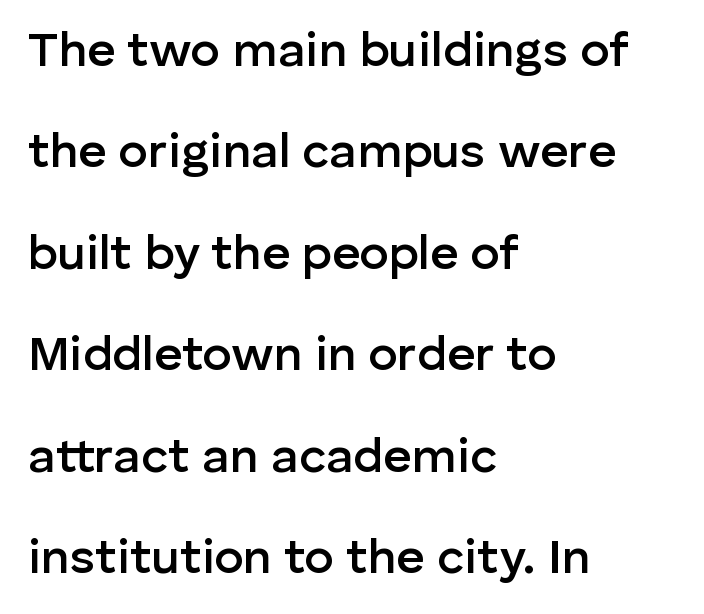
Q: Is the text bold? A: Semi-bold.
Q: Is the text italic (slanted)? A: No, it is upright.
Q: Is the typeface a serif or a sans-serif typeface? A: Sans-serif.
Q: Is the text underlined? A: No.
Q: How is the paragraph aligned? A: Left-aligned.
Q: Is the spacing between letters normal or unusually wide? A: Normal.
Q: Is the spacing between lines tight, normal or loose? A: Loose.
Q: Width (condensed, normal, or wide)? A: Normal.
Q: Stroke contrast? A: Low.
Q: x-height? A: Medium.
Q: Monospaced? A: No.
